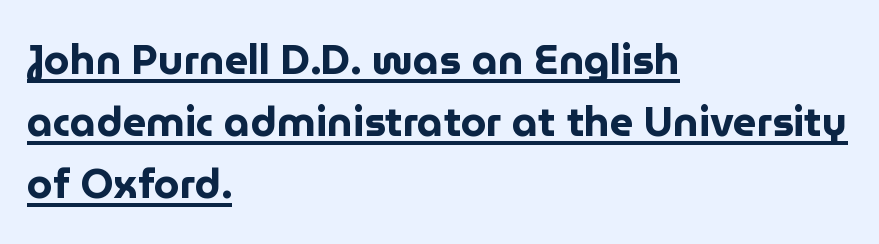
The image shows 41 px bold sans-serif type, upright; set left-aligned, normal line spacing (1.51x), normal letter spacing, underlined; low stroke contrast and a medium x-height.
